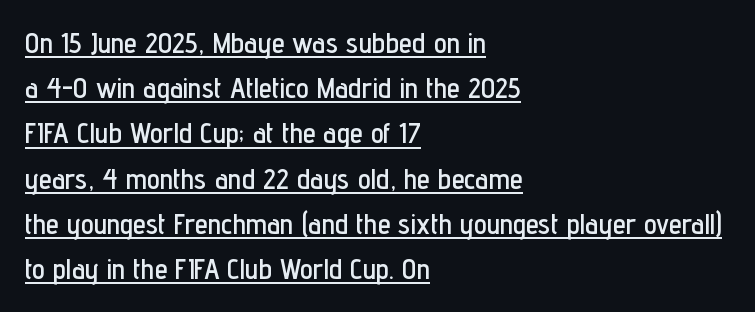
The sample's only ornament is a line tracing under the words. The rendering uses natural spacing where letterforms have individual widths. The specimen reads as upright at a glance. One-word summary of the alignment: left.
